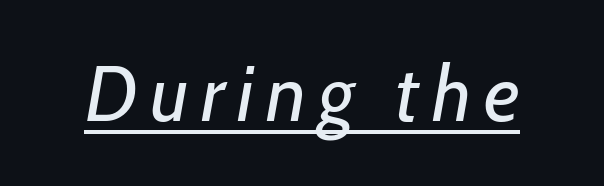
Q: Is the text bold? A: No.
Q: Is the text italic (slanted)? A: Yes, it leans right by about 7 degrees.
Q: Is the text underlined? A: Yes.
Q: Width (condensed, normal, or wide)? A: Normal.
Q: Stroke contrast? A: Low.
Q: x-height? A: Medium.
Q: Monospaced? A: No.
